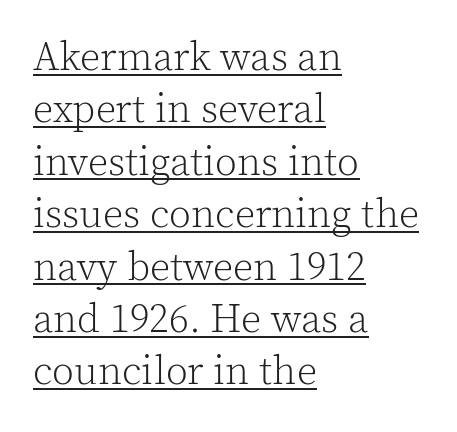
{"serif": "yes", "italic": "no", "bold": "no", "weight": "light", "width": "normal", "x_height": "medium", "monospaced": "no", "underline": "yes", "align": "left", "line_spacing": "normal", "line_spacing_ratio": 1.31, "letter_spacing": "normal", "letter_spacing_em": 0.0, "glyph_px": 40}
